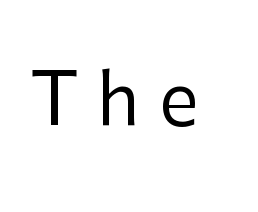
The strip under each line holds only bare page. Note the varied advance widths — an 'i' is clearly narrower than an 'm'. Note: no serifs on the glyphs. The cut favours lightness, reaching ordinary text weight at its darkest. Posture: vertical.
